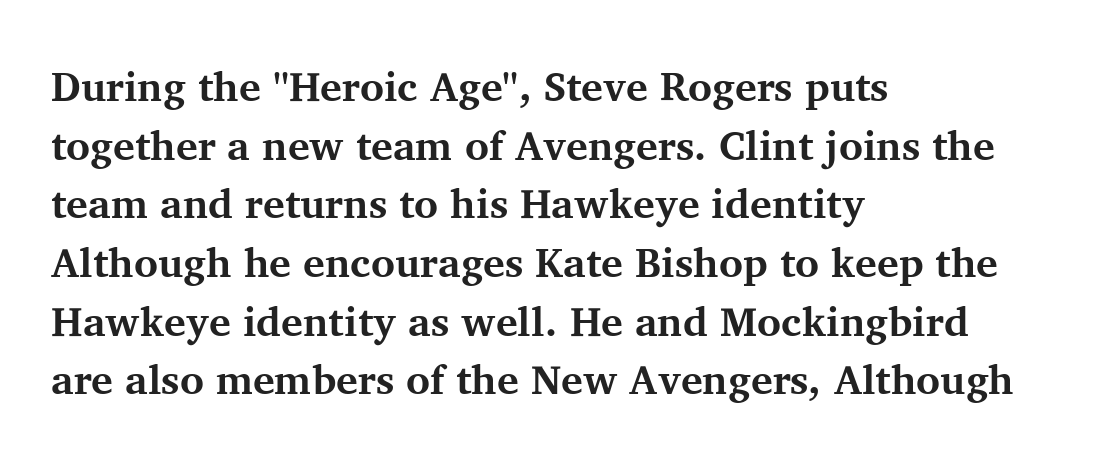
Look at the bottom of the vertical strokes: they flare into serifs here. Does the leading feel generous? No, just average. Has an underline been added? It has not. Think of a printed novel: that variable character pitch is what you see here. The passage shown has conventional tracking throughout. Notice how thick the strokes are: this is what a full bold looks like.
